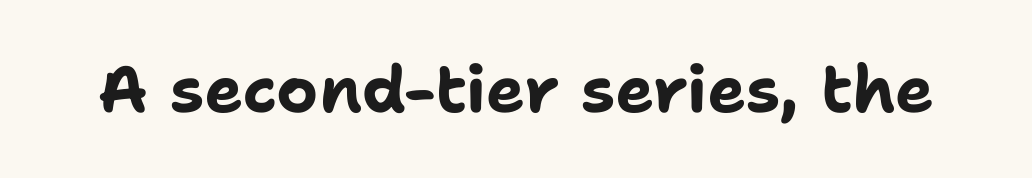
Q: Is the text bold? A: Yes.
Q: Is the text italic (slanted)? A: No, it is upright.
Q: Is the typeface a serif or a sans-serif typeface? A: Sans-serif.
Q: Is the text underlined? A: No.
Q: Is the spacing between letters normal or unusually wide? A: Normal.
Q: Width (condensed, normal, or wide)? A: Normal.
Q: Stroke contrast? A: Low.
Q: x-height? A: Medium.
Q: Monospaced? A: No.
